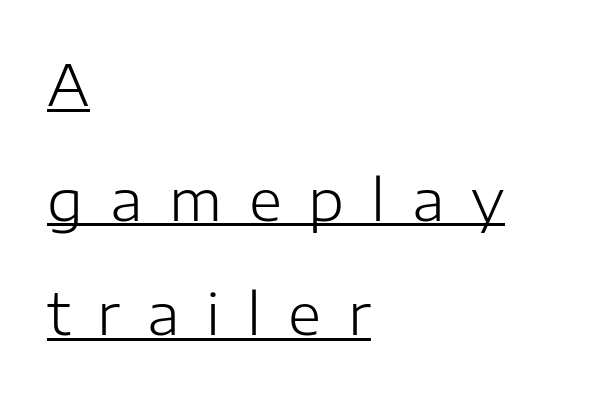
{"serif": "no", "italic": "no", "bold": "no", "weight": "light", "width": "normal", "stroke_contrast": "low", "x_height": "medium", "monospaced": "no", "underline": "yes", "align": "left", "line_spacing": "loose", "line_spacing_ratio": 2.01, "letter_spacing": "wide", "letter_spacing_em": 0.47, "glyph_px": 57}
